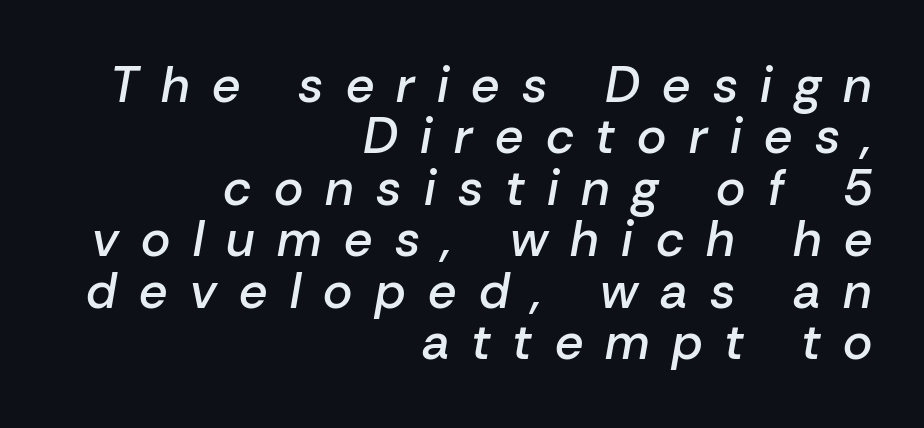
Q: Is the text bold? A: Semi-bold.
Q: Is the text italic (slanted)? A: Yes, it leans right by about 10 degrees.
Q: Is the text underlined? A: No.
Q: How is the paragraph aligned? A: Right-aligned.
Q: Is the spacing between letters normal or unusually wide? A: Unusually wide.
Q: Is the spacing between lines tight, normal or loose? A: Tight.
Q: Width (condensed, normal, or wide)? A: Normal.
Q: Stroke contrast? A: Low.
Q: x-height? A: Medium.
Q: Monospaced? A: No.
